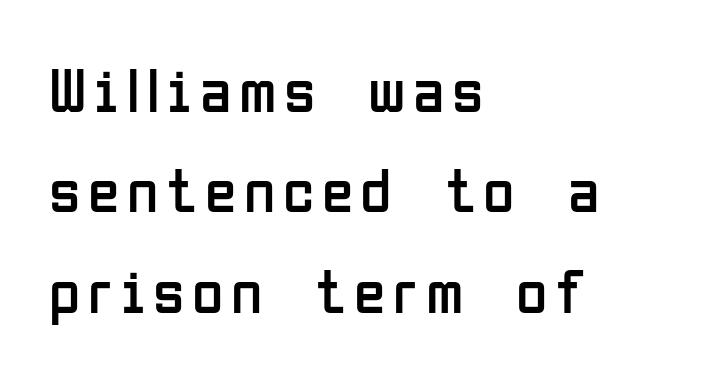
All the whitespace from short lines collects on the right. Does the type have serifs? No, each stem ends abruptly. You can tell it's not italic because the verticals are truly vertical. Students, observe: this is what conventionally led text looks like. This is not heavy type; no bold has been used.
